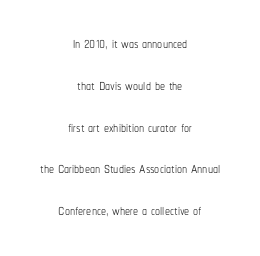
{"italic": "no", "bold": "no", "underline": "no", "align": "center", "line_spacing": "loose", "line_spacing_ratio": 2.09, "letter_spacing": "normal", "letter_spacing_em": 0.0, "glyph_px": 20}
